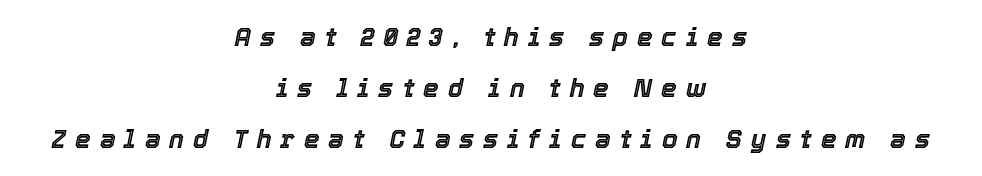
The image shows 25 px text type, italic (leaning right); set centered, loose line spacing (2.04x), unusually wide letter spacing (+0.36 em), not underlined.
